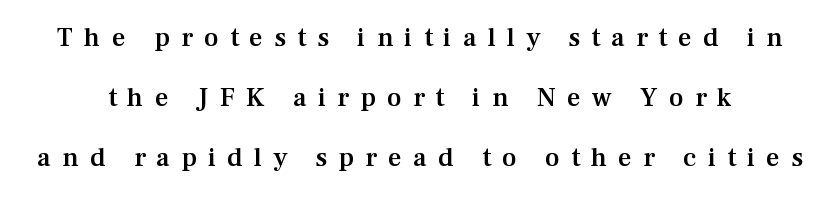
The image shows 27 px text type, upright; set loose line spacing (2.23x), unusually wide letter spacing (+0.41 em), not underlined.
